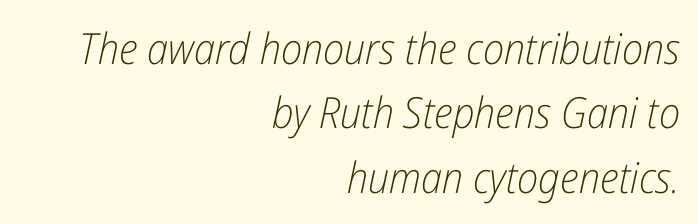
Q: Is the text bold? A: No.
Q: Is the text italic (slanted)? A: Yes, it leans right by about 12 degrees.
Q: Is the text underlined? A: No.
Q: How is the paragraph aligned? A: Right-aligned.
Q: Is the spacing between letters normal or unusually wide? A: Normal.
Q: Is the spacing between lines tight, normal or loose? A: Normal.
Q: Width (condensed, normal, or wide)? A: Condensed.
Q: Stroke contrast? A: Low.
Q: x-height? A: Medium.
Q: Monospaced? A: No.
